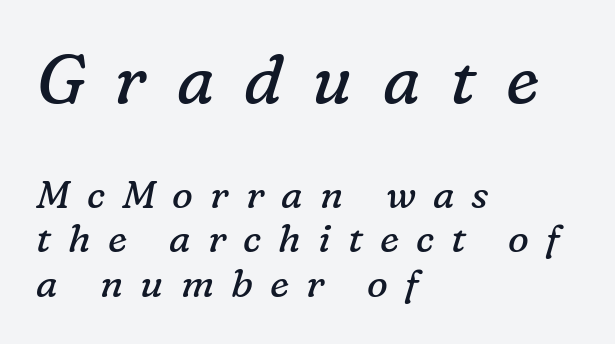
Q: Is the text bold? A: No.
Q: Is the text italic (slanted)? A: Yes, it leans right by about 16 degrees.
Q: Is the typeface a serif or a sans-serif typeface? A: Serif.
Q: Is the text underlined? A: No.
Q: How is the paragraph aligned? A: Left-aligned.
Q: Is the spacing between letters normal or unusually wide? A: Unusually wide.
Q: Is the spacing between lines tight, normal or loose? A: Tight.
Q: Which block of text is set in a larger size, the first (top) or the second (bottom)? A: The first (top) one.
Q: Width (condensed, normal, or wide)? A: Normal.
Q: Stroke contrast? A: Low.
Q: x-height? A: Medium.
Q: Monospaced? A: No.
